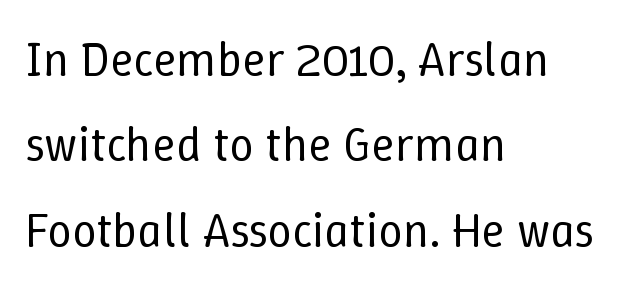
Quick note: not italic, upright. The space directly below the letters is spotless. Layout note: lines flush left. A typesetter would call this proportional, since set widths differ per character. Weight: in the light-to-regular range.
